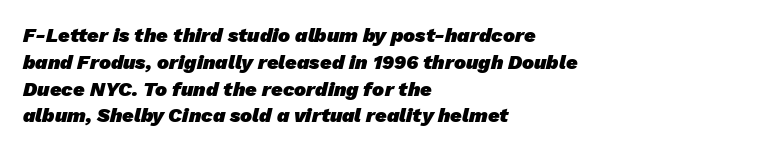
The image shows 20 px bold type; set left-aligned, normal line spacing (1.34x), normal letter spacing, not underlined.
